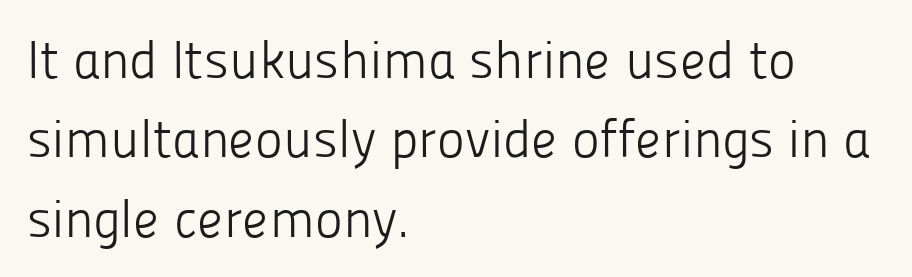
{"serif": "no", "italic": "no", "bold": "no", "weight": "light", "width": "normal", "stroke_contrast": "low", "x_height": "medium", "monospaced": "no", "underline": "no", "align": "left", "line_spacing": "normal", "line_spacing_ratio": 1.5, "letter_spacing": "normal", "letter_spacing_em": 0.0, "glyph_px": 53}
